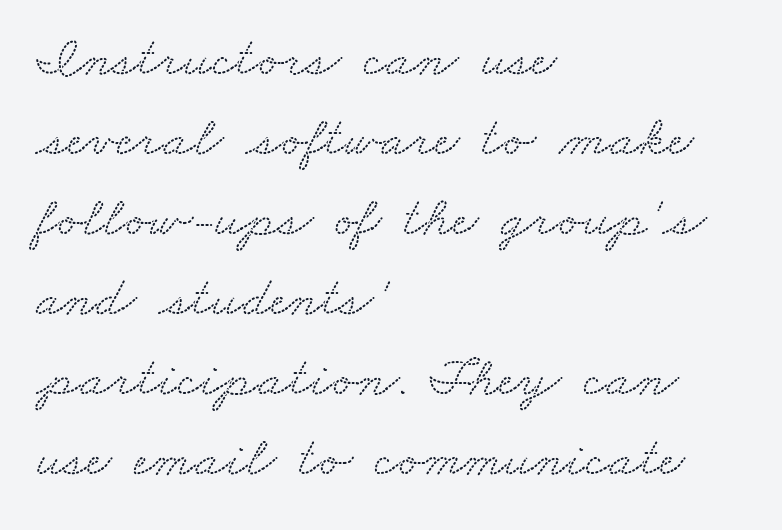
Caption: standard tracking, unaltered. Each letter keeps its own natural width here, so spacing adapts to shape. Decoration check: the copy has no underline.
